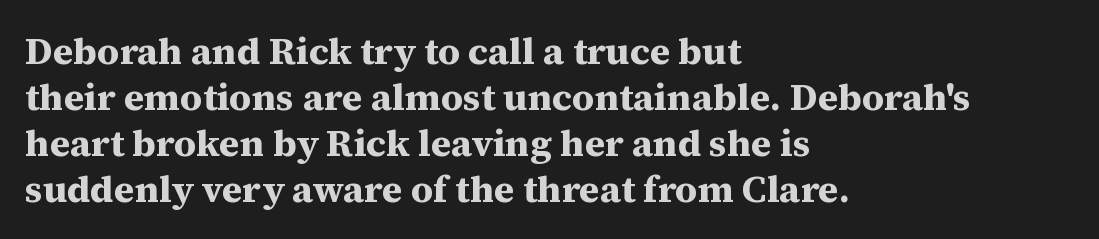
The image shows 38 px bold serif type, upright; set left-aligned, line spacing 1.21x, normal letter spacing, not underlined; medium stroke contrast and a medium x-height.
